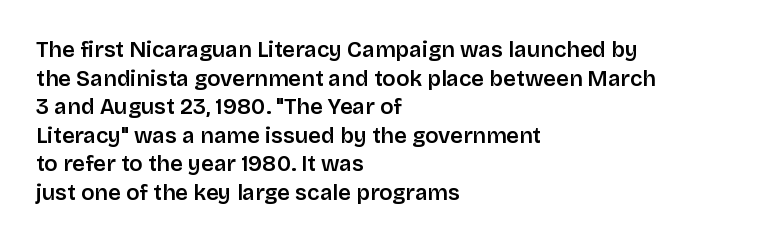
Between one letter and the next there's only the usual sliver of space. Firm but not heavy-handed strokes: this text is semibold. No italicization has been applied; the sample stays upright. Each line starts at the same left margin while the right side varies. Notice how descenders clear the ascenders below comfortably — that's standard leading.
